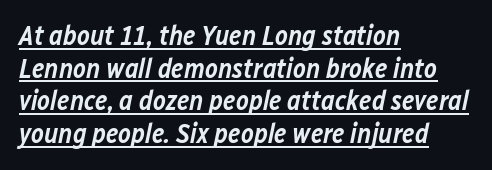
The image shows 27 px text type, italic (leaning right); set left-aligned, line spacing 1.21x, normal letter spacing, underlined.
